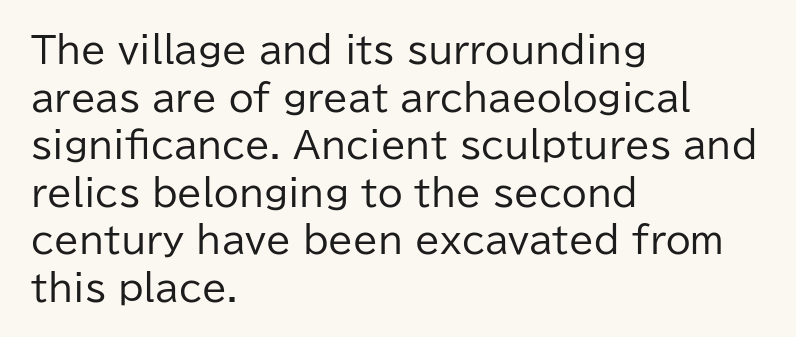
Observe the absence of serifs on each vertical stroke in this sample. Notice how descenders clear the ascenders below comfortably — that's standard leading. Line starts are locked; line ends wander. A typesetter would call this proportional, since set widths differ per character. The passage shown is not underscored anywhere. A typesetter would mark this as roman, not italic.
